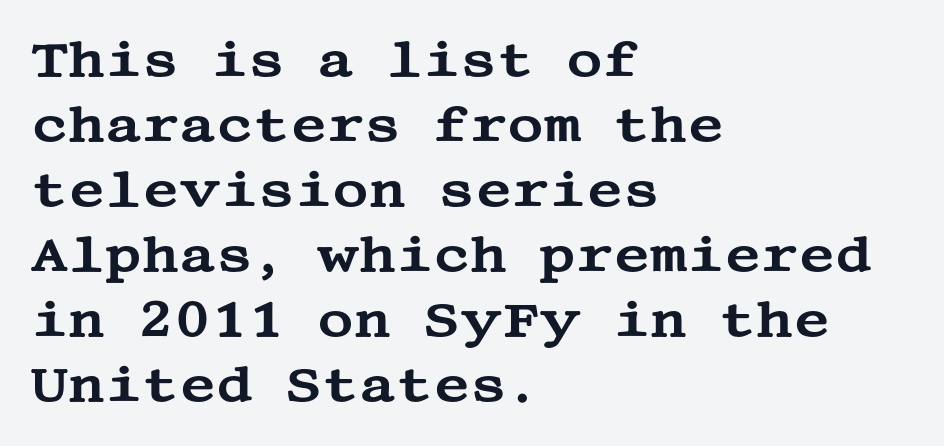
Q: Is the text italic (slanted)? A: No, it is upright.
Q: Is the typeface a serif or a sans-serif typeface? A: Serif.
Q: Is the text underlined? A: No.
Q: How is the paragraph aligned? A: Left-aligned.
Q: Is the spacing between letters normal or unusually wide? A: Normal.
Q: Is the spacing between lines tight, normal or loose? A: Normal.
Q: Width (condensed, normal, or wide)? A: Wide.
Q: Stroke contrast? A: Medium.
Q: x-height? A: Large.
